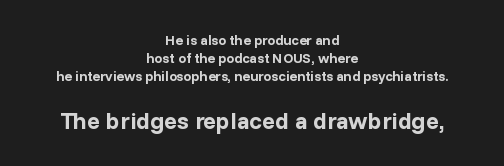
Q: Is the text bold? A: Yes.
Q: Is the text italic (slanted)? A: No, it is upright.
Q: Is the text underlined? A: No.
Q: How is the paragraph aligned? A: Centered.
Q: Is the spacing between letters normal or unusually wide? A: Normal.
Q: Is the spacing between lines tight, normal or loose? A: Normal.
Q: Which block of text is set in a larger size, the first (top) or the second (bottom)? A: The second (bottom) one.
